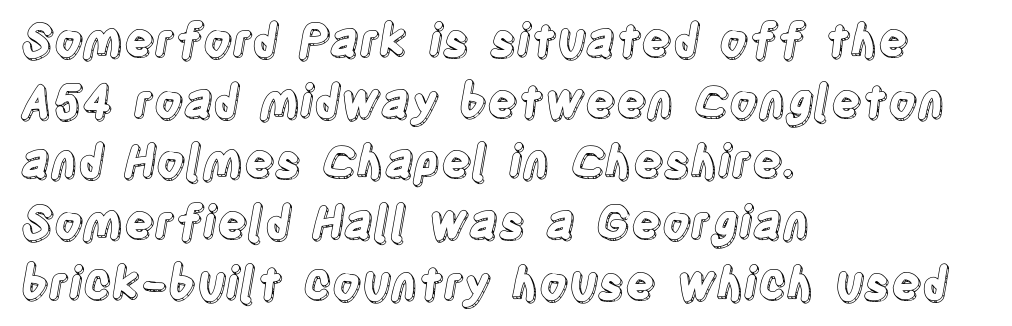
The ragged edge is on the right, which tells us the setting is flush left. Quick note: underline off. The face used here is rendered with its standard letterfit.
